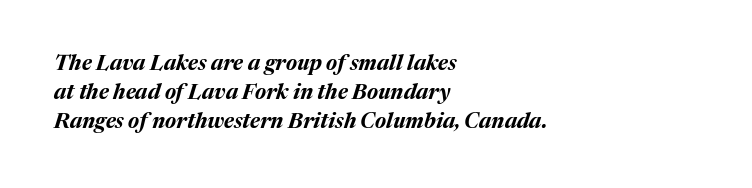
Q: Is the text bold? A: Yes.
Q: Is the text italic (slanted)? A: Yes, it leans right by about 17 degrees.
Q: Is the text underlined? A: No.
Q: How is the paragraph aligned? A: Left-aligned.
Q: Is the spacing between letters normal or unusually wide? A: Normal.
Q: Is the spacing between lines tight, normal or loose? A: Normal.
